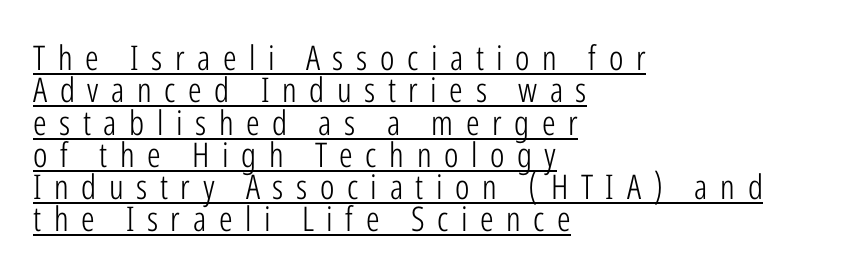
The image shows 34 px light, condensed sans-serif type, upright; set left-aligned, tight line spacing (0.95x), unusually wide letter spacing (+0.37 em), underlined; low stroke contrast and a medium x-height.
